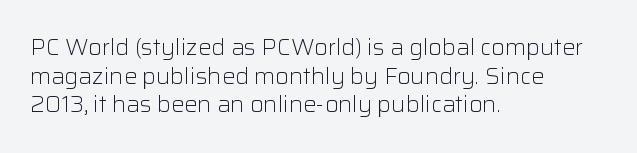
The image shows 22 px text type, upright; set left-aligned, normal line spacing (1.3x), normal letter spacing, not underlined.
